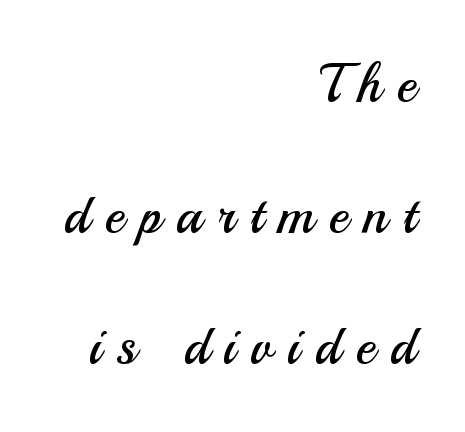
{"serif": "no", "bold": "no", "weight": "regular", "width": "normal", "stroke_contrast": "medium", "x_height": "small", "monospaced": "no", "underline": "no", "align": "right", "line_spacing": "loose", "line_spacing_ratio": 2.43, "letter_spacing": "wide", "letter_spacing_em": 0.28, "glyph_px": 54}
